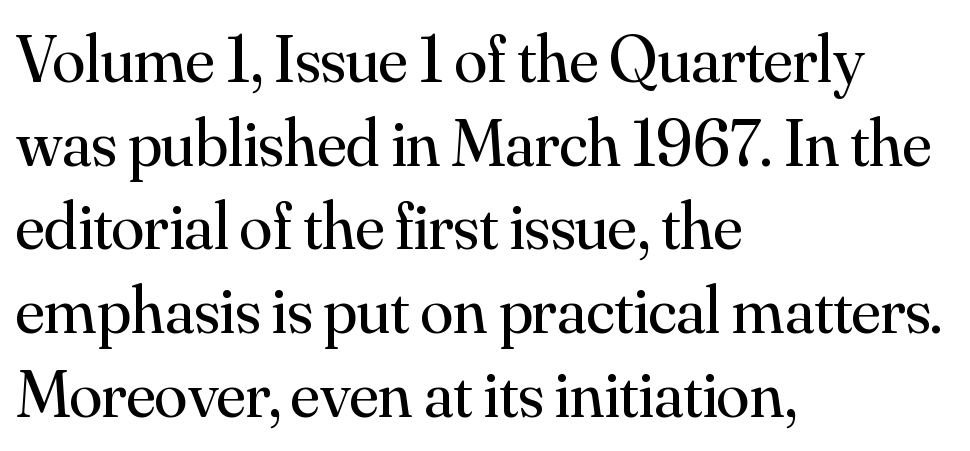
Q: Is the text bold? A: No.
Q: Is the text italic (slanted)? A: No, it is upright.
Q: Is the typeface a serif or a sans-serif typeface? A: Serif.
Q: Is the text underlined? A: No.
Q: How is the paragraph aligned? A: Left-aligned.
Q: Is the spacing between letters normal or unusually wide? A: Normal.
Q: Is the spacing between lines tight, normal or loose? A: Normal.
Q: Width (condensed, normal, or wide)? A: Normal.
Q: Stroke contrast? A: Medium.
Q: x-height? A: Small.
Q: Monospaced? A: No.
